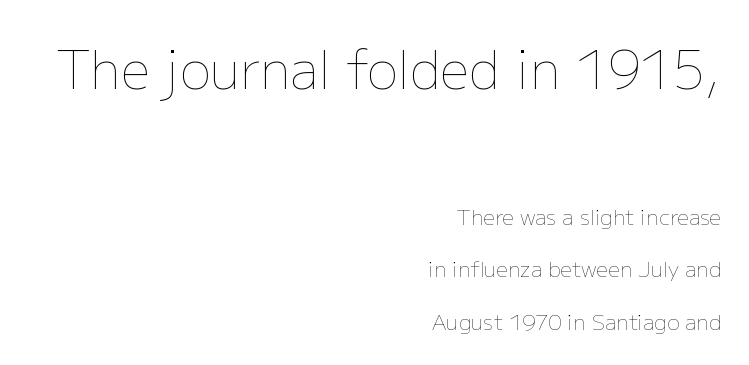
Q: Is the text bold? A: No.
Q: Is the text italic (slanted)? A: No, it is upright.
Q: Is the text underlined? A: No.
Q: How is the paragraph aligned? A: Right-aligned.
Q: Is the spacing between letters normal or unusually wide? A: Normal.
Q: Is the spacing between lines tight, normal or loose? A: Loose.
Q: Which block of text is set in a larger size, the first (top) or the second (bottom)? A: The first (top) one.
Q: Width (condensed, normal, or wide)? A: Normal.
Q: Stroke contrast? A: Low.
Q: x-height? A: Medium.
Q: Monospaced? A: No.
